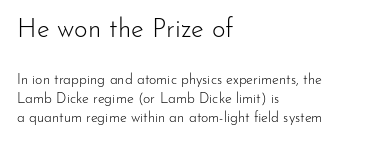
{"italic": "no", "bold": "no", "underline": "no", "align": "left", "line_spacing": "normal", "line_spacing_ratio": 1.35, "letter_spacing": "normal", "letter_spacing_em": 0.0, "larger_block": "first", "size_ratio": 1.86, "glyph_px": 26}
